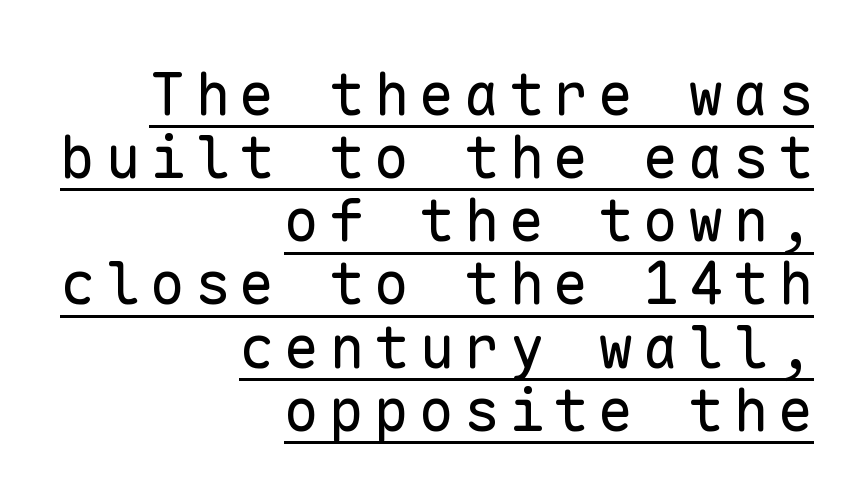
This sample trades vertical openness for compactness between lines. The rendered words wear a rule along their underside. Does the type have serifs? No, each stem ends abruptly. The paragraph has a hard right edge and a soft left edge.
